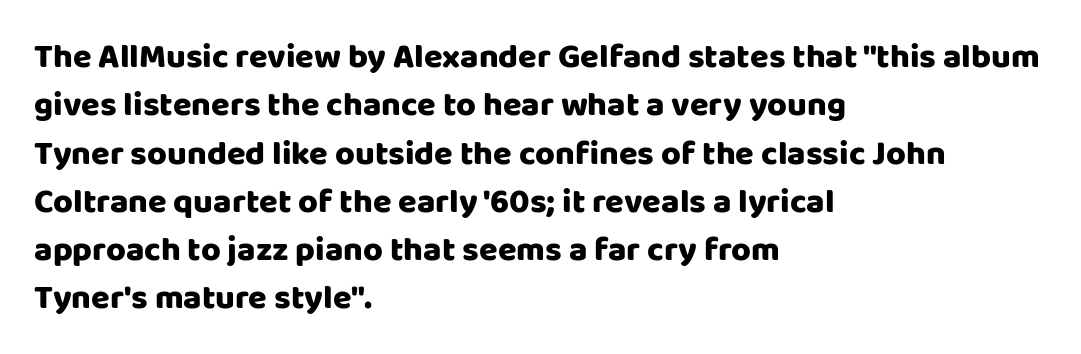
Q: Is the text italic (slanted)? A: No, it is upright.
Q: Is the typeface a serif or a sans-serif typeface? A: Sans-serif.
Q: Is the text underlined? A: No.
Q: How is the paragraph aligned? A: Left-aligned.
Q: Is the spacing between letters normal or unusually wide? A: Normal.
Q: Is the spacing between lines tight, normal or loose? A: Normal.
Q: Width (condensed, normal, or wide)? A: Normal.
Q: Stroke contrast? A: Low.
Q: x-height? A: Large.
Q: Monospaced? A: No.
